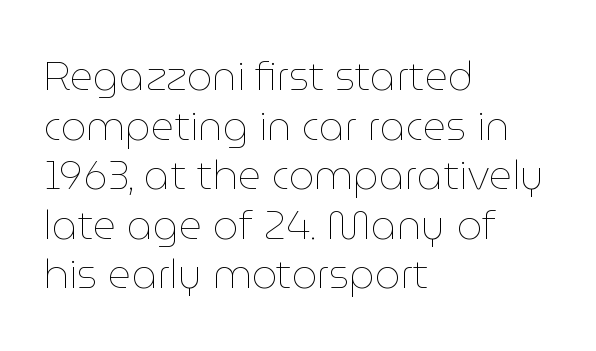
Q: Is the text bold? A: No.
Q: Is the text italic (slanted)? A: No, it is upright.
Q: Is the text underlined? A: No.
Q: How is the paragraph aligned? A: Left-aligned.
Q: Is the spacing between letters normal or unusually wide? A: Normal.
Q: Width (condensed, normal, or wide)? A: Normal.
Q: Stroke contrast? A: Low.
Q: x-height? A: Medium.
Q: Monospaced? A: No.
